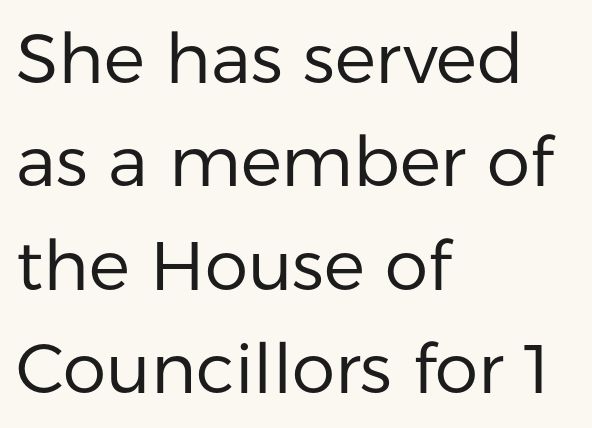
The image shows 69 px regular-weight sans-serif type, upright; set left-aligned, normal line spacing (1.5x), normal letter spacing, not underlined; low stroke contrast and a medium x-height.
